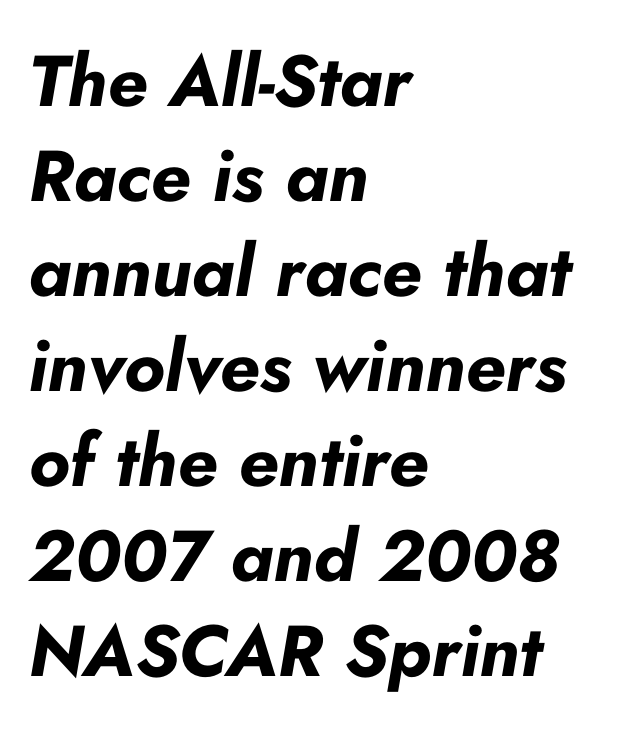
Words float on clear page, feet unadorned. Words appear dense and cohesive because spacing is normal. One glance says typical: line gaps are just what's usual. Bold? Absolutely — the strokes are thick and heavy. Rendered with sloped, italic letterforms. Spacing verdict: proportional, widths tailored to each character.
